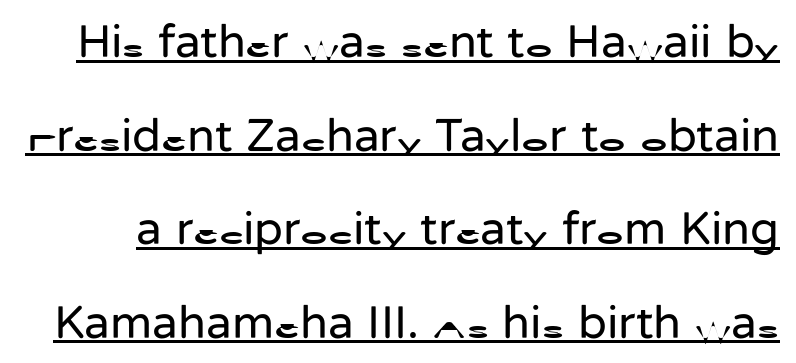
{"serif": "no", "italic": "no", "bold": "no", "weight": "regular", "width": "normal", "stroke_contrast": "low", "x_height": "medium", "monospaced": "no", "underline": "yes", "line_spacing": "loose", "line_spacing_ratio": 1.99, "letter_spacing": "normal", "letter_spacing_em": 0.0, "glyph_px": 47}
